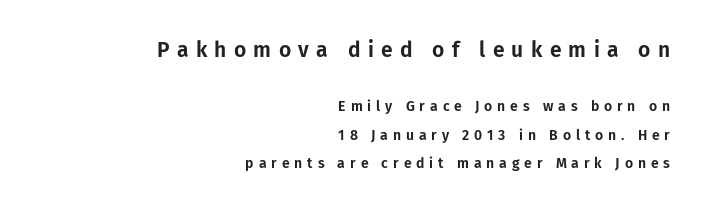
Q: Is the text italic (slanted)? A: No, it is upright.
Q: Is the text underlined? A: No.
Q: How is the paragraph aligned? A: Right-aligned.
Q: Is the spacing between letters normal or unusually wide? A: Unusually wide.
Q: Is the spacing between lines tight, normal or loose? A: Loose.
Q: Which block of text is set in a larger size, the first (top) or the second (bottom)? A: The first (top) one.
